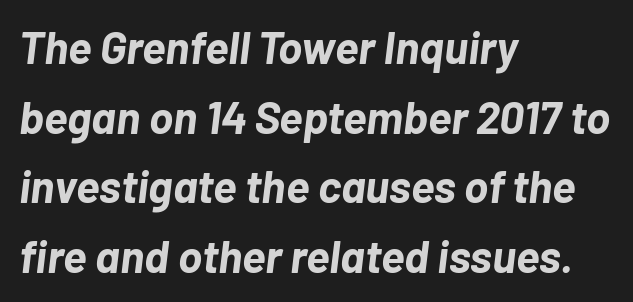
Q: Is the text bold? A: Yes.
Q: Is the text italic (slanted)? A: Yes, it leans right by about 7 degrees.
Q: Is the text underlined? A: No.
Q: How is the paragraph aligned? A: Left-aligned.
Q: Is the spacing between letters normal or unusually wide? A: Normal.
Q: Is the spacing between lines tight, normal or loose? A: Normal.
Q: Width (condensed, normal, or wide)? A: Normal.
Q: Stroke contrast? A: Low.
Q: x-height? A: Medium.
Q: Monospaced? A: No.
